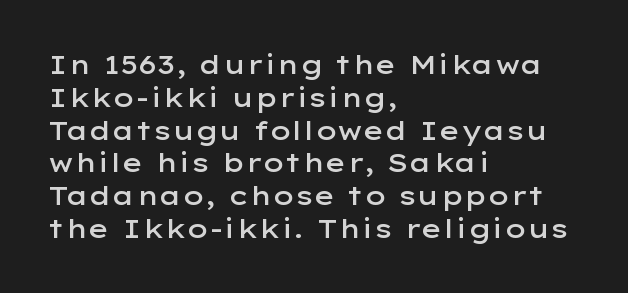
Typesetter's note: demi weight, one step under bold. Casual observation: everything's shoved over to the left. Words float on clear page, feet unadorned. The type sits square on the baseline with zero lean. Evenly set lines give the paragraph a standard silhouette. No extra tracking has been applied to these lines.
